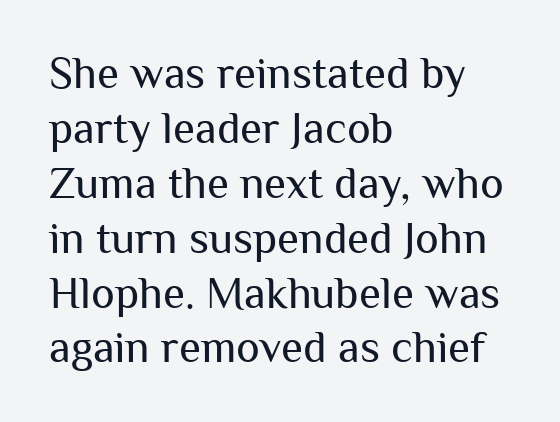
The face used here is a sans, in the tradition of grotesques and geometrics. Default kerning and tracking; the words read as compact shapes. Caption: multi-line text, flush left, ragged right. Proportional: the letters do not fall into vertical columns.
